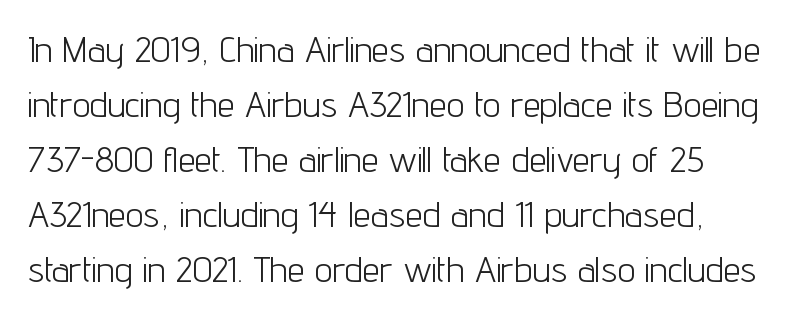
The image shows 35 px light, condensed sans-serif type, upright; set normal line spacing (1.57x), normal letter spacing, not underlined; low stroke contrast and a medium x-height.
